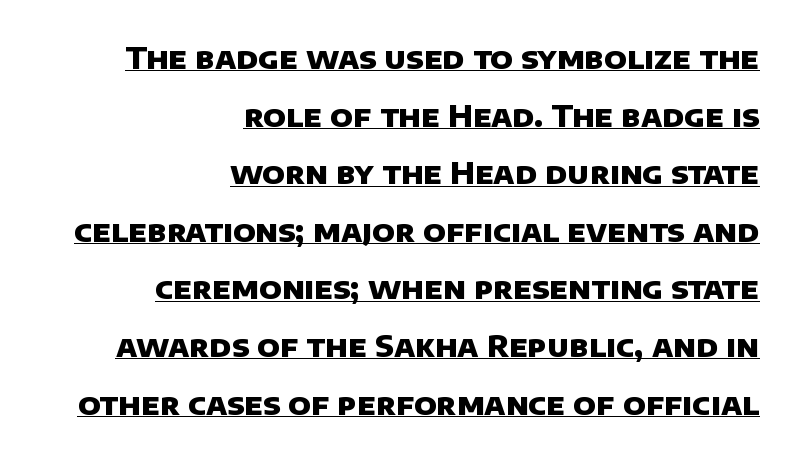
Q: Is the text bold? A: Yes.
Q: Is the typeface a serif or a sans-serif typeface? A: Sans-serif.
Q: Is the text underlined? A: Yes.
Q: How is the paragraph aligned? A: Right-aligned.
Q: Is the spacing between letters normal or unusually wide? A: Normal.
Q: Is the spacing between lines tight, normal or loose? A: Loose.
Q: Width (condensed, normal, or wide)? A: Normal.
Q: Stroke contrast? A: Low.
Q: x-height? A: Large.
Q: Monospaced? A: No.
